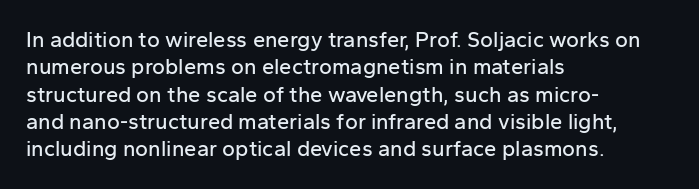
Q: Is the text italic (slanted)? A: No, it is upright.
Q: Is the text underlined? A: No.
Q: How is the paragraph aligned? A: Left-aligned.
Q: Is the spacing between letters normal or unusually wide? A: Normal.
